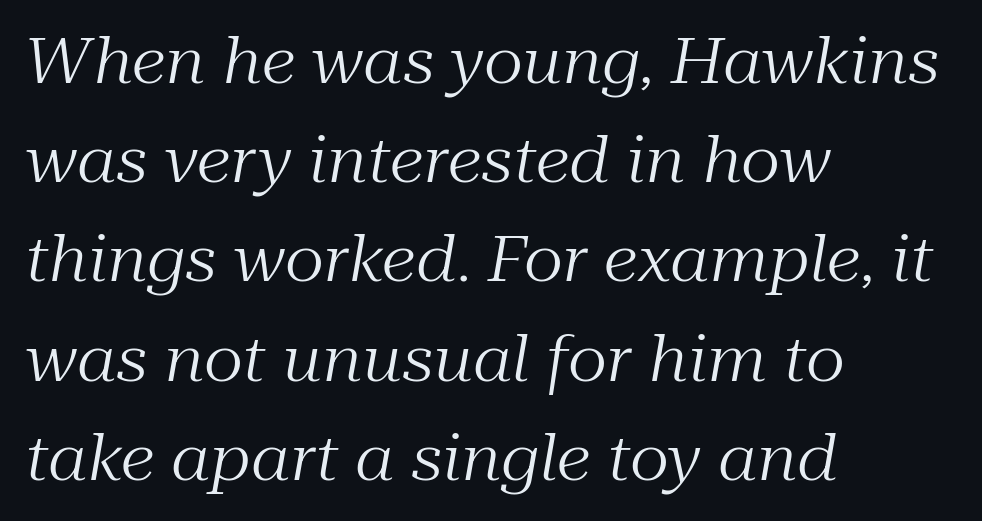
Q: Is the text bold? A: No.
Q: Is the text italic (slanted)? A: Yes, it leans right by about 10 degrees.
Q: Is the typeface a serif or a sans-serif typeface? A: Serif.
Q: Is the text underlined? A: No.
Q: How is the paragraph aligned? A: Left-aligned.
Q: Is the spacing between letters normal or unusually wide? A: Normal.
Q: Is the spacing between lines tight, normal or loose? A: Normal.
Q: Width (condensed, normal, or wide)? A: Normal.
Q: Stroke contrast? A: Medium.
Q: x-height? A: Medium.
Q: Monospaced? A: No.
